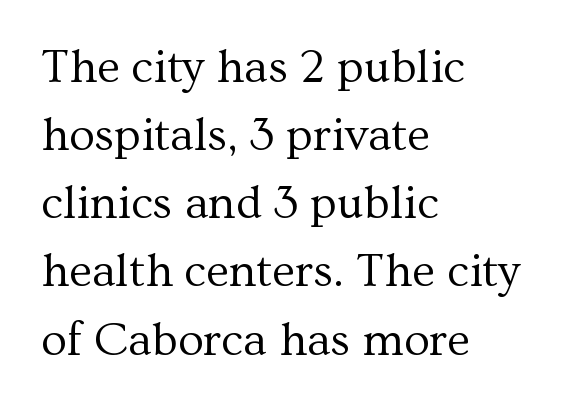
Q: Is the text bold? A: No.
Q: Is the text italic (slanted)? A: No, it is upright.
Q: Is the typeface a serif or a sans-serif typeface? A: Serif.
Q: Is the text underlined? A: No.
Q: How is the paragraph aligned? A: Left-aligned.
Q: Is the spacing between letters normal or unusually wide? A: Normal.
Q: Is the spacing between lines tight, normal or loose? A: Normal.
Q: Width (condensed, normal, or wide)? A: Normal.
Q: Stroke contrast? A: Medium.
Q: x-height? A: Medium.
Q: Monospaced? A: No.
